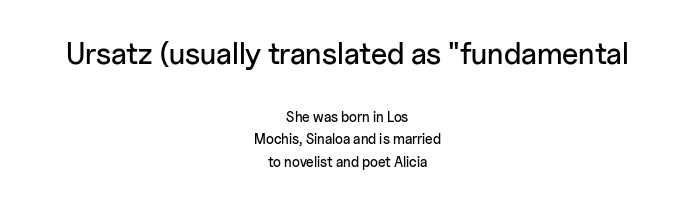
Q: Is the text italic (slanted)? A: No, it is upright.
Q: Is the typeface a serif or a sans-serif typeface? A: Sans-serif.
Q: Is the text underlined? A: No.
Q: How is the paragraph aligned? A: Centered.
Q: Is the spacing between letters normal or unusually wide? A: Normal.
Q: Is the spacing between lines tight, normal or loose? A: Normal.
Q: Which block of text is set in a larger size, the first (top) or the second (bottom)? A: The first (top) one.
Q: Width (condensed, normal, or wide)? A: Normal.
Q: Stroke contrast? A: Low.
Q: x-height? A: Medium.
Q: Monospaced? A: No.
